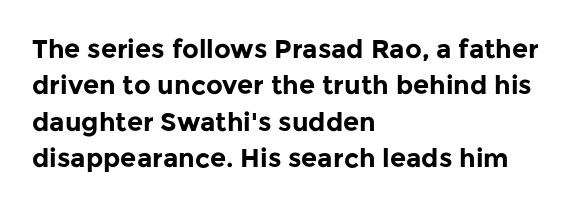
Q: Is the text bold? A: Yes.
Q: Is the text italic (slanted)? A: No, it is upright.
Q: Is the text underlined? A: No.
Q: How is the paragraph aligned? A: Left-aligned.
Q: Is the spacing between letters normal or unusually wide? A: Normal.
Q: Is the spacing between lines tight, normal or loose? A: Normal.
